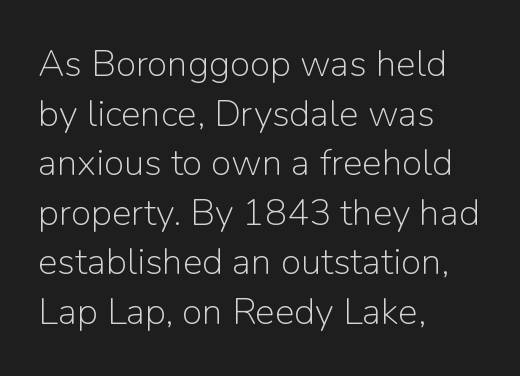
Q: Is the text bold? A: No.
Q: Is the text italic (slanted)? A: No, it is upright.
Q: Is the typeface a serif or a sans-serif typeface? A: Sans-serif.
Q: Is the text underlined? A: No.
Q: How is the paragraph aligned? A: Left-aligned.
Q: Is the spacing between letters normal or unusually wide? A: Normal.
Q: Is the spacing between lines tight, normal or loose? A: Normal.
Q: Width (condensed, normal, or wide)? A: Normal.
Q: Stroke contrast? A: Low.
Q: x-height? A: Medium.
Q: Monospaced? A: No.
